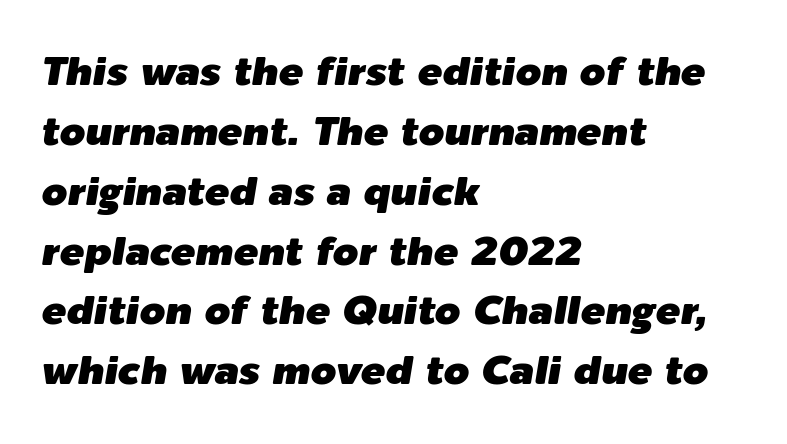
{"italic": "yes", "lean": "right", "slant_degrees": 9, "width": "normal", "stroke_contrast": "low", "x_height": "medium", "monospaced": "no", "underline": "no", "align": "left", "line_spacing": "normal", "line_spacing_ratio": 1.46, "letter_spacing": "normal", "letter_spacing_em": 0.0, "glyph_px": 41}
